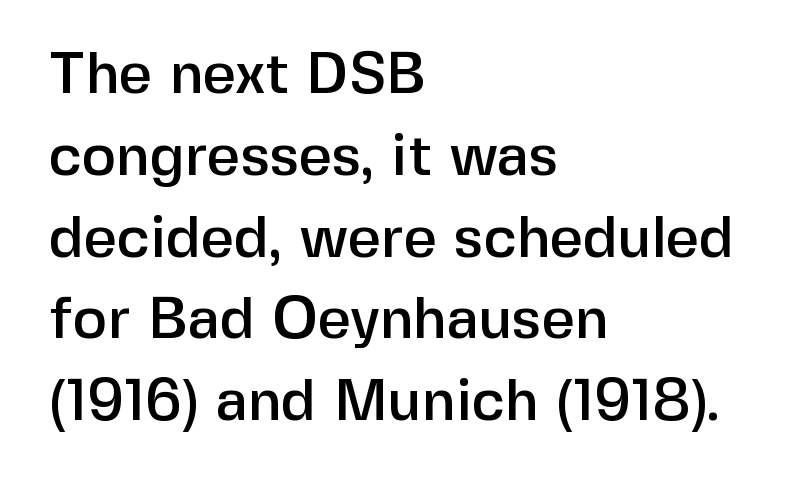
{"serif": "no", "italic": "no", "width": "normal", "stroke_contrast": "low", "x_height": "medium", "monospaced": "no", "underline": "no", "align": "left", "line_spacing": "normal", "line_spacing_ratio": 1.41, "letter_spacing": "normal", "letter_spacing_em": 0.0, "glyph_px": 58}
